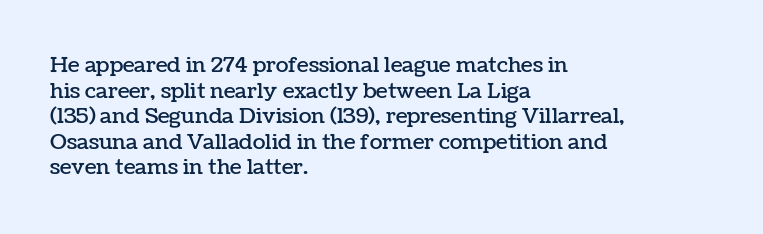
Line beginnings align vertically; line endings do not. Posture: vertical. A typesetter would call this zero additional tracking. The baseline area is clear.
